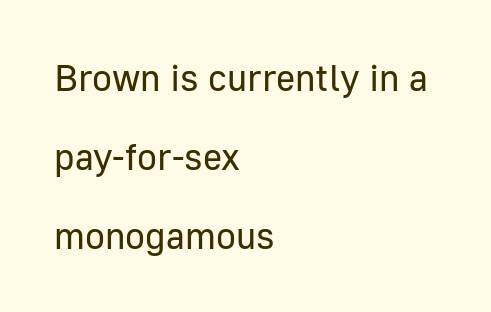
Think of a printed novel: that variable character pitch is what you see here. The face used here is rendered with its standard letterfit. Each row of text sits above clean, open space. The letters stand upright; this is a roman face. This sample trades compactness for vertical openness between lines. All the whitespace from short lines collects on the right.
